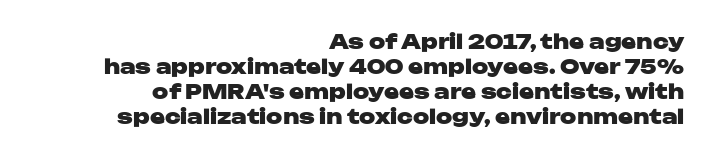
The image shows 20 px bold type, upright; set right-aligned, normal line spacing (1.25x), normal letter spacing, not underlined.
